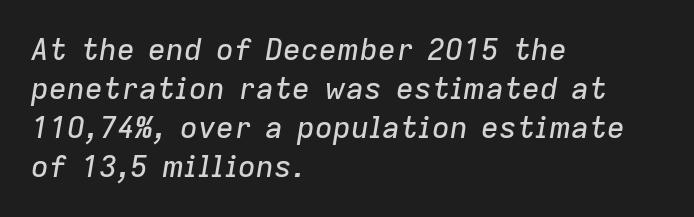
The image shows 30 px text type, italic (leaning right); set left-aligned, normal line spacing (1.3x), normal letter spacing, not underlined; low stroke contrast and a medium x-height.
